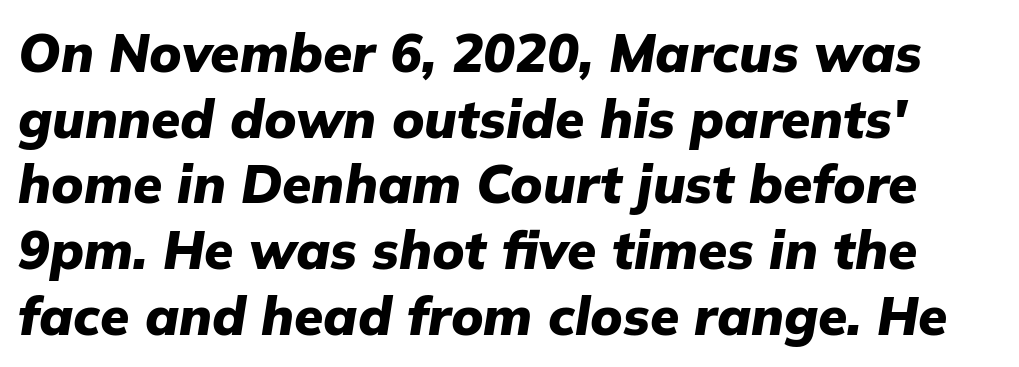
Q: Is the text bold? A: Yes.
Q: Is the text italic (slanted)? A: Yes, it leans right by about 9 degrees.
Q: Is the text underlined? A: No.
Q: Is the spacing between letters normal or unusually wide? A: Normal.
Q: Width (condensed, normal, or wide)? A: Normal.
Q: Stroke contrast? A: Low.
Q: x-height? A: Medium.
Q: Monospaced? A: No.
